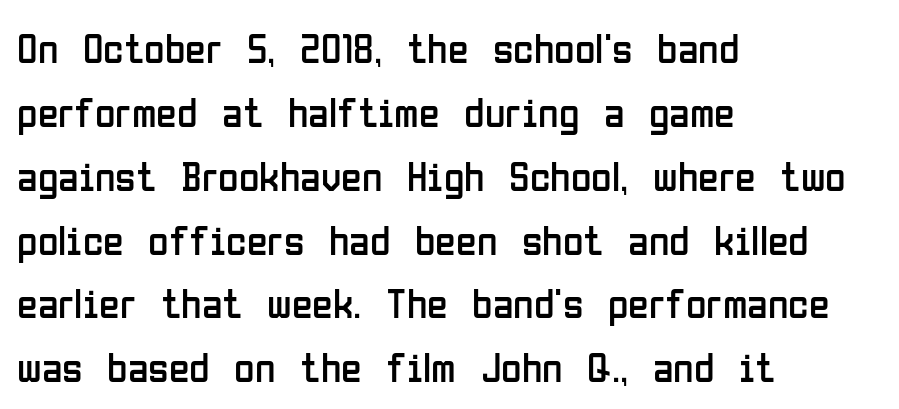
What's the leading like? Ordinary, nothing unusual. Left-aligned paragraph, ragged on the right. The letters sit at their default tracking, neither squeezed nor spread. The face used here is proportionally spaced, like ordinary book or web type.
